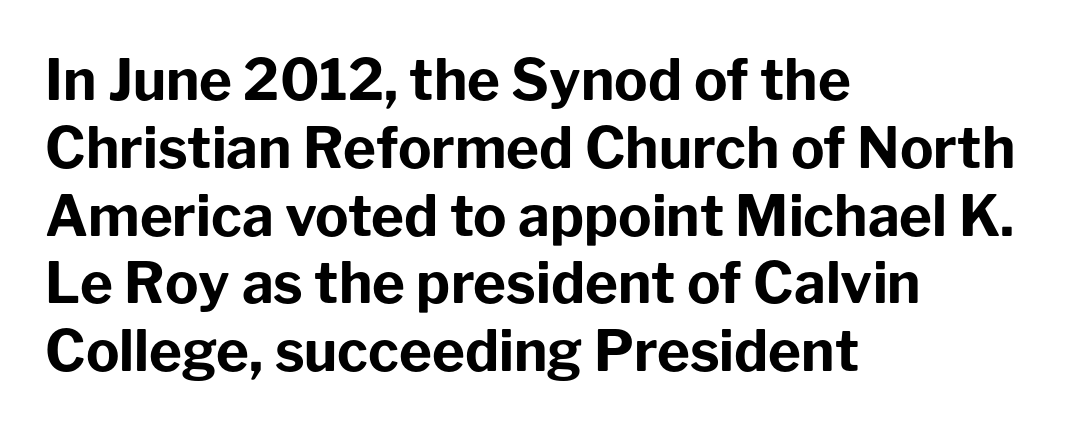
The image shows 56 px bold sans-serif type, upright; set left-aligned, line spacing 1.21x, normal letter spacing, not underlined; low stroke contrast and a medium x-height.
